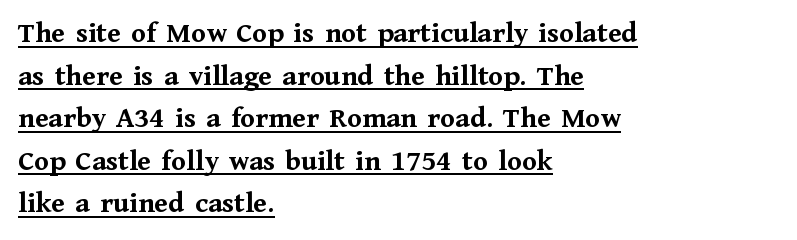
Q: Is the text bold? A: Yes.
Q: Is the text italic (slanted)? A: No, it is upright.
Q: Is the typeface a serif or a sans-serif typeface? A: Serif.
Q: Is the text underlined? A: Yes.
Q: How is the paragraph aligned? A: Left-aligned.
Q: Is the spacing between letters normal or unusually wide? A: Normal.
Q: Is the spacing between lines tight, normal or loose? A: Normal.
Q: Width (condensed, normal, or wide)? A: Normal.
Q: Stroke contrast? A: Medium.
Q: x-height? A: Medium.
Q: Monospaced? A: No.
